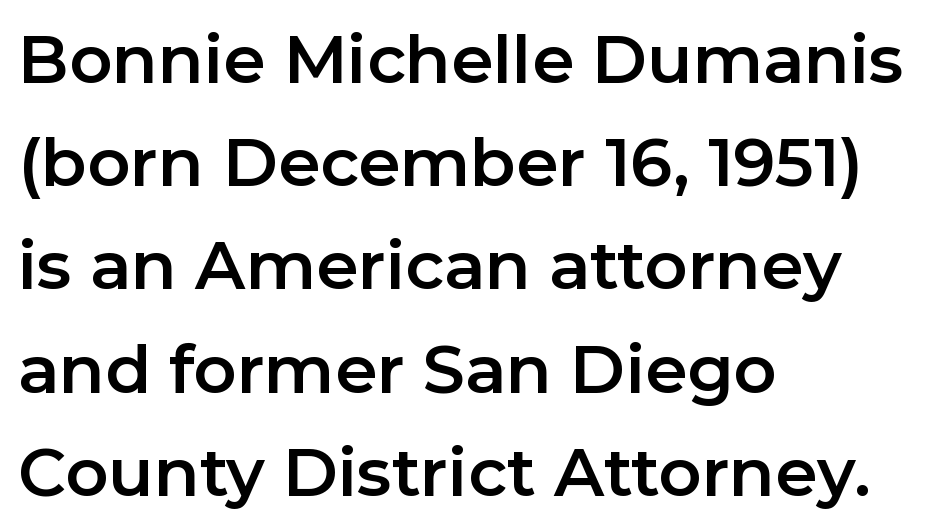
The image shows 67 px sans-serif type, upright; set left-aligned, normal line spacing (1.54x), normal letter spacing, not underlined; low stroke contrast and a medium x-height.
